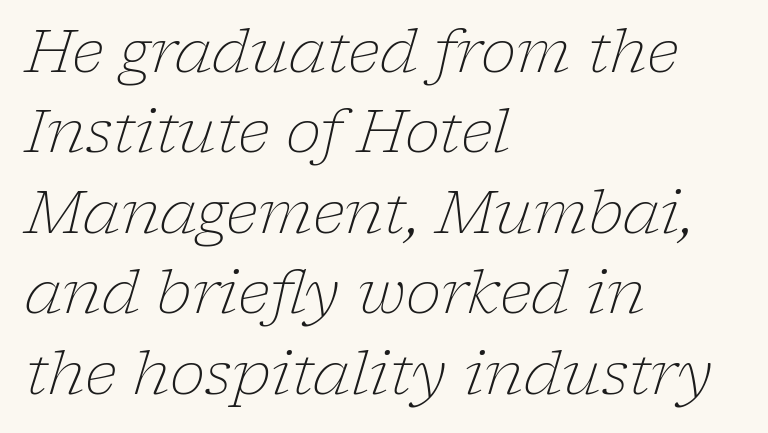
Compared with ordinary roman type, these characters are visibly tilted. Words appear dense and cohesive because spacing is normal. How would I describe the line gaps? Plain and ordinary. Stroke terminals: seriffed. The strokes are not fattened; the text isn't bold. The zone under the glyphs is completely vacant.
